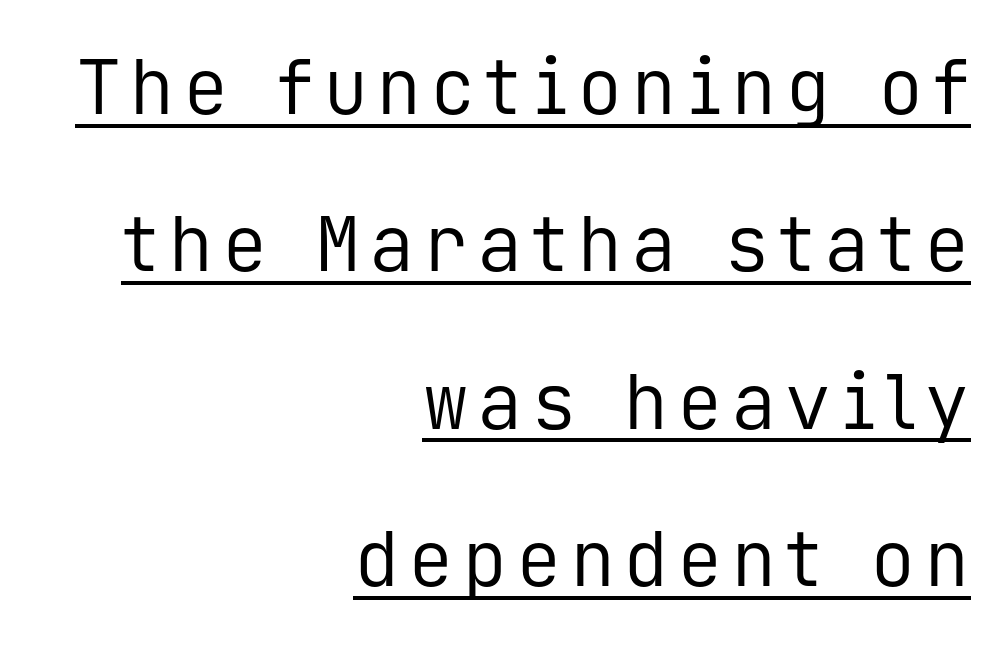
The image shows 76 px regular-weight sans-serif type, upright, monospaced; set right-aligned, loose line spacing (2.07x), underlined; low stroke contrast and a medium x-height.
